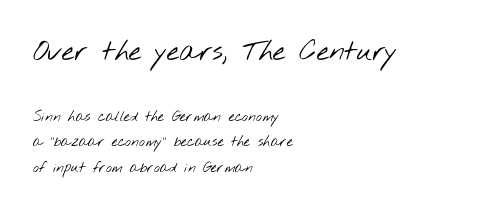
{"serif": "no", "bold": "no", "weight": "light", "width": "wide", "stroke_contrast": "low", "x_height": "small", "monospaced": "no", "underline": "no", "align": "left", "line_spacing_ratio": 1.83, "letter_spacing": "normal", "letter_spacing_em": 0.0, "larger_block": "first", "size_ratio": 2.0, "glyph_px": 28}
